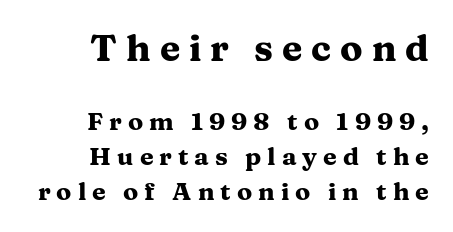
Q: Is the text bold? A: Yes.
Q: Is the text italic (slanted)? A: No, it is upright.
Q: Is the typeface a serif or a sans-serif typeface? A: Serif.
Q: Is the text underlined? A: No.
Q: How is the paragraph aligned? A: Right-aligned.
Q: Is the spacing between letters normal or unusually wide? A: Unusually wide.
Q: Is the spacing between lines tight, normal or loose? A: Normal.
Q: Which block of text is set in a larger size, the first (top) or the second (bottom)? A: The first (top) one.
Q: Width (condensed, normal, or wide)? A: Wide.
Q: Stroke contrast? A: Medium.
Q: x-height? A: Medium.
Q: Monospaced? A: No.
